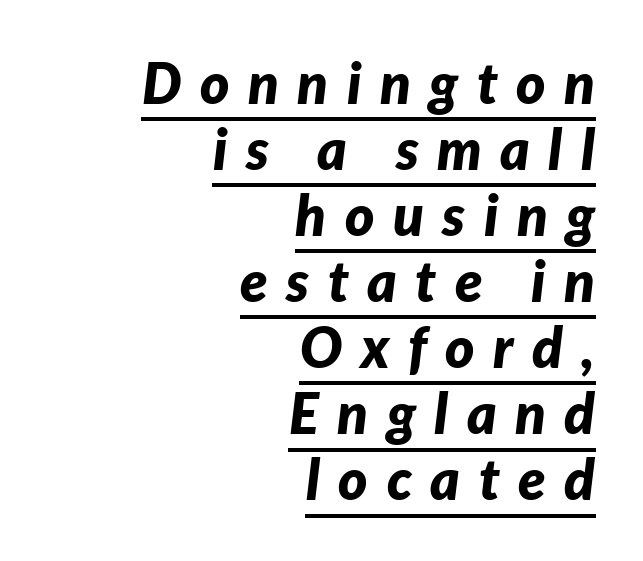
{"italic": "yes", "lean": "right", "slant_degrees": 7, "bold": "yes", "weight": "bold", "width": "normal", "stroke_contrast": "low", "x_height": "medium", "monospaced": "no", "underline": "yes", "align": "right", "line_spacing_ratio": 1.18, "letter_spacing": "wide", "letter_spacing_em": 0.33, "glyph_px": 56}
